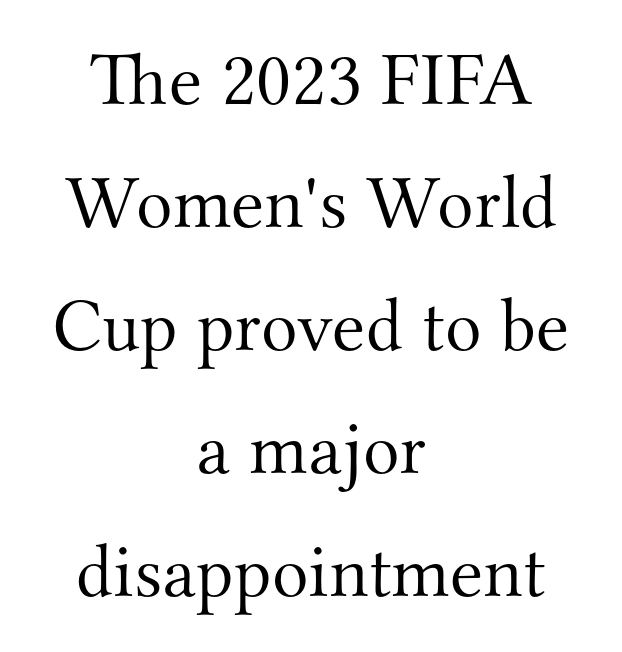
The designer went with a serif here, giving each stem small feet. Unmarked baselines from the first word to the last. It's the straight-up-and-down kind of type. Notice how descenders clear the ascenders below comfortably — that's standard leading. If you folded the block vertically in half, each line would mirror itself in length. Students, note that the glyphs here touch the page at normal intervals.
